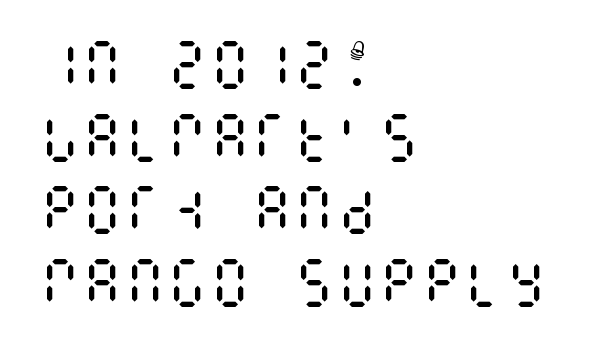
{"italic": "no", "bold": "no", "weight": "regular", "width": "condensed", "stroke_contrast": "medium", "x_height": "large", "underline": "no", "align": "left", "line_spacing": "normal", "line_spacing_ratio": 1.37, "letter_spacing": "normal", "letter_spacing_em": 0.0, "glyph_px": 53}
